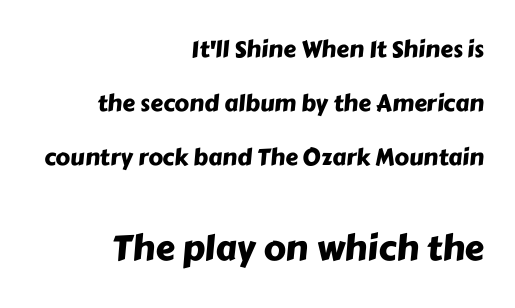
{"serif": "no", "width": "normal", "stroke_contrast": "low", "x_height": "medium", "monospaced": "no", "underline": "no", "align": "right", "line_spacing": "loose", "line_spacing_ratio": 2.35, "letter_spacing": "normal", "letter_spacing_em": 0.0, "larger_block": "second", "size_ratio": 1.52, "glyph_px": 35}
